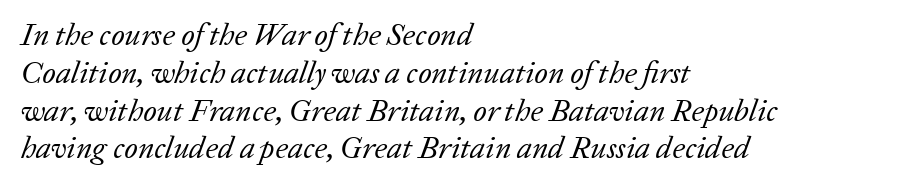
{"serif": "yes", "italic": "yes", "lean": "right", "slant_degrees": 20, "bold": "no", "weight": "regular", "width": "normal", "stroke_contrast": "low", "x_height": "medium", "monospaced": "no", "underline": "no", "align": "left", "line_spacing_ratio": 1.22, "letter_spacing": "normal", "letter_spacing_em": 0.0, "glyph_px": 31}
